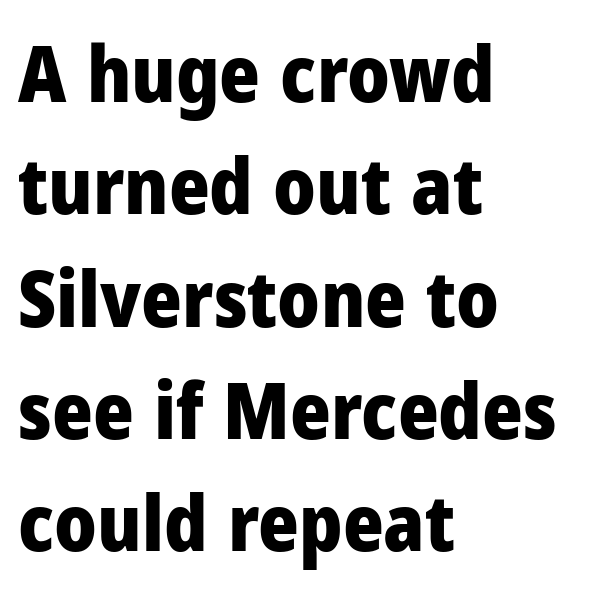
{"serif": "no", "italic": "no", "bold": "yes", "weight": "heavy", "width": "normal", "stroke_contrast": "low", "x_height": "medium", "monospaced": "no", "underline": "no", "align": "left", "line_spacing": "normal", "line_spacing_ratio": 1.44, "letter_spacing": "normal", "letter_spacing_em": 0.0, "glyph_px": 78}
